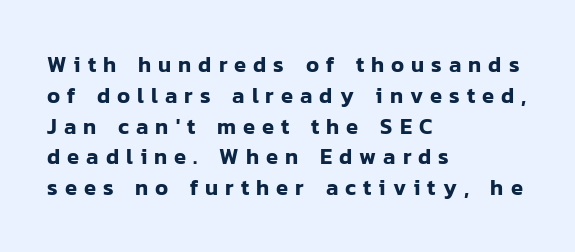
{"italic": "no", "underline": "no", "align": "left", "line_spacing": "normal", "line_spacing_ratio": 1.4, "letter_spacing": "wide", "letter_spacing_em": 0.32, "glyph_px": 22}
